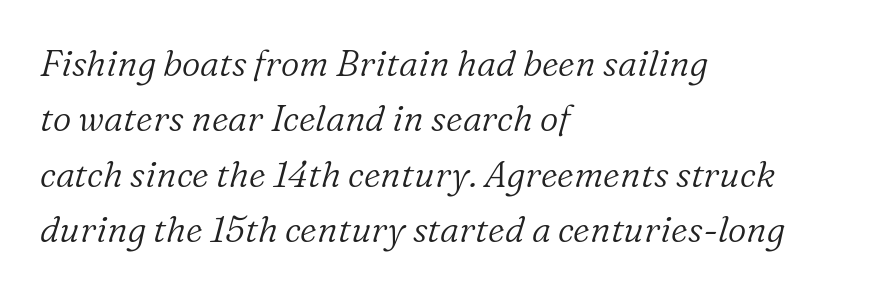
The image shows 36 px light serif type, italic (leaning right); set left-aligned, normal line spacing (1.54x), normal letter spacing, not underlined; low stroke contrast and a medium x-height.
